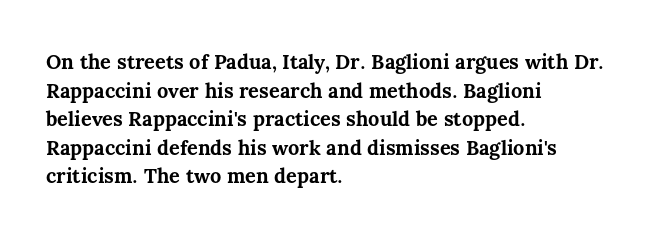
{"italic": "no", "bold": "yes", "underline": "no", "align": "left", "line_spacing": "normal", "line_spacing_ratio": 1.43, "letter_spacing": "normal", "letter_spacing_em": 0.0, "glyph_px": 20}
